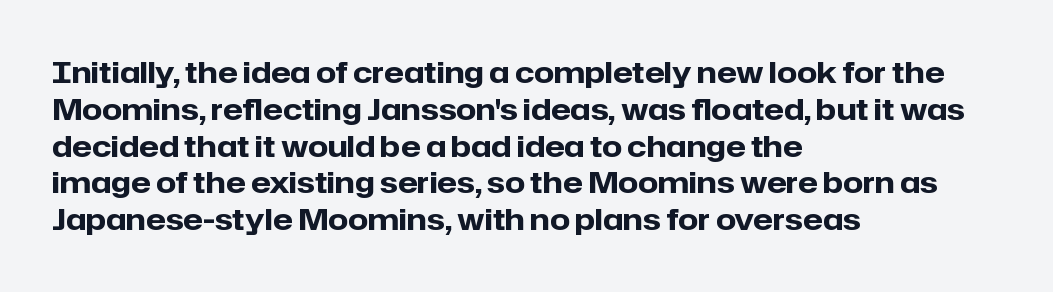
All the whitespace from short lines collects on the right. Think of a printed novel: that variable character pitch is what you see here. A normal amount of white space separates one row of letters from the next. What stands out about the letter spacing? Nothing — it is the standard amount. A full-strength bold gives these letters their thick strokes.
